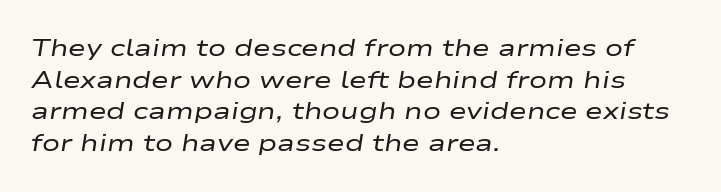
The image shows 24 px text type, italic (leaning right); set left-aligned, normal line spacing (1.32x), normal letter spacing, not underlined.
